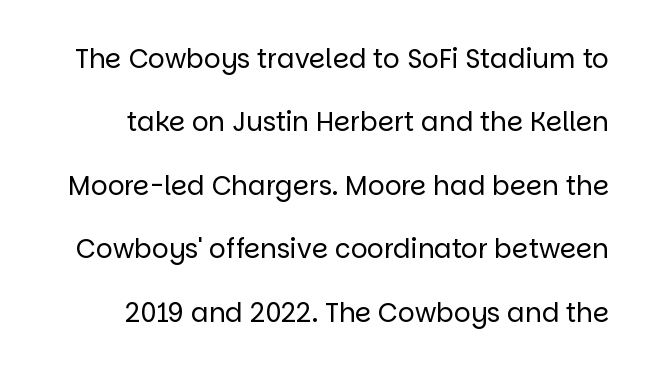
Any mark beneath the type? The region is blank. These glyphs show unthickened strokes, regular width or finer. Interline gaps are noticeably wide in this sample. Every stem runs plumb, perpendicular to the baseline. In terms of letterspacing, this is plain default setting.
